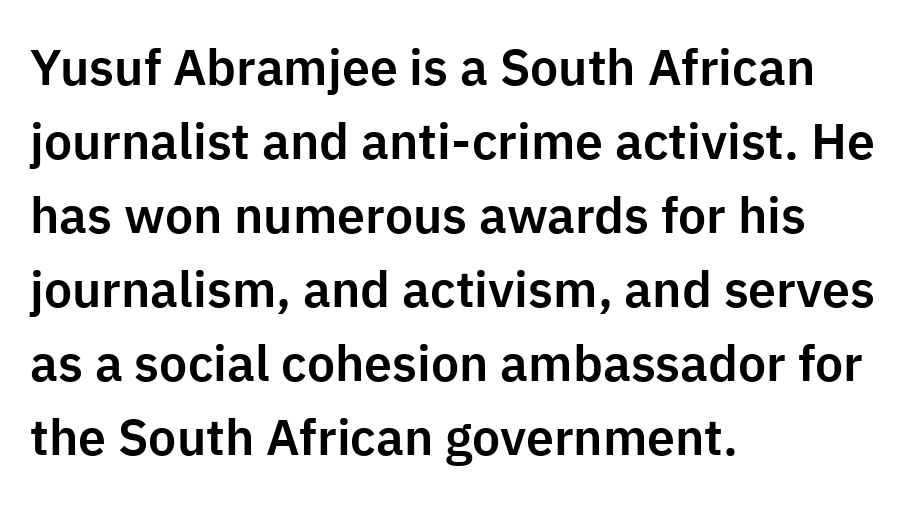
The image shows 50 px sans-serif type, upright; set left-aligned, normal line spacing (1.48x), normal letter spacing, not underlined; low stroke contrast and a medium x-height.
